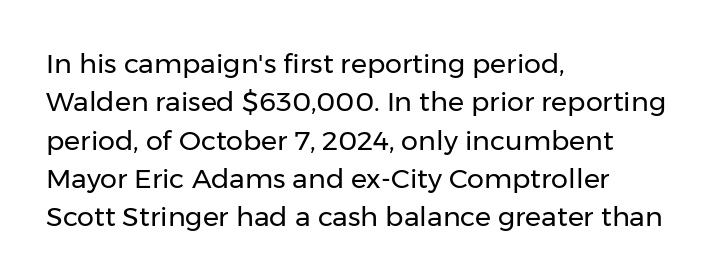
Every row of glyphs begins at an identical x-position on the left. A roman cut, with each character standing at attention. Does the leading feel generous? No, just average. The tracking reads as untouched default to a designer's eye.
